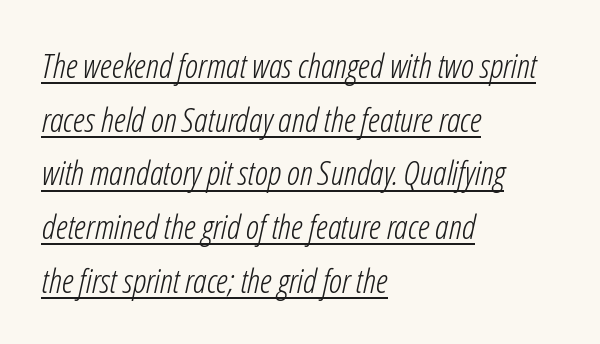
Note the varied advance widths — an 'i' is clearly narrower than an 'm'. Underlining? Definitely there. The horizontal fit of the characters is conventional and even. Summary of vertical rhythm: regular, with standard interline spacing. Compared with a centered layout, this one pins lines to the left instead. The passage shown leans; its letterforms are oblique.
